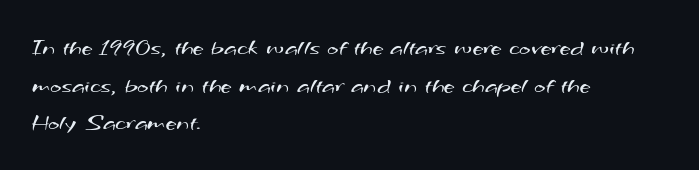
{"bold": "no", "underline": "no", "align": "left", "line_spacing": "normal", "line_spacing_ratio": 1.57, "letter_spacing": "normal", "letter_spacing_em": 0.0, "glyph_px": 24}
